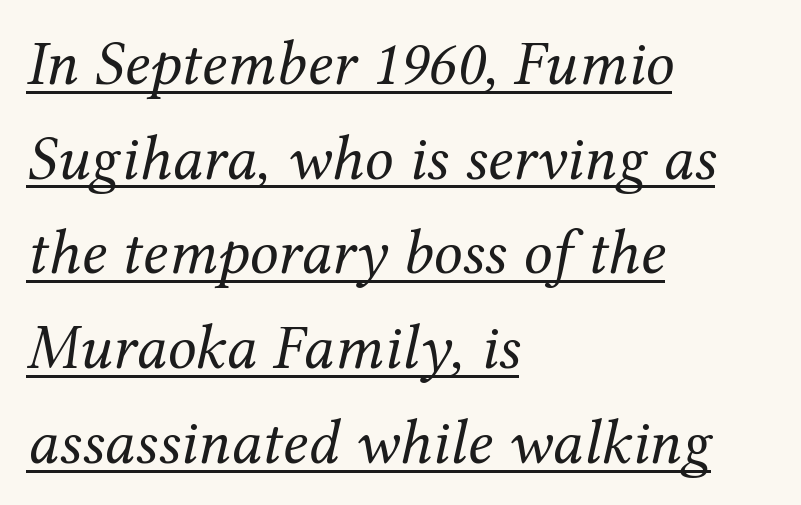
Think of a printed novel: that variable character pitch is what you see here. Compared with undecorated copy, this sample adds a rule below the words. Casual observation: everything's shoved over to the left. The horizontal fit of the characters is conventional and even. The rendering shows small feet on the letterforms — a serif design. The characters are drawn with everyday or finer stroke widths.
